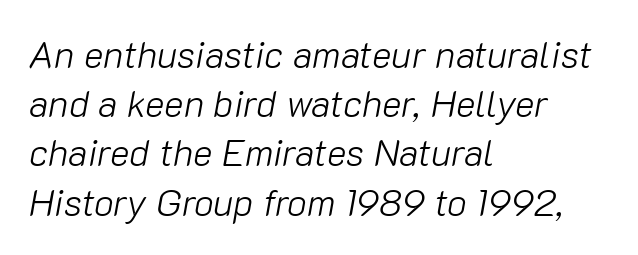
The image shows 37 px light type, italic (leaning right); set left-aligned, normal line spacing (1.33x), normal letter spacing, not underlined; low stroke contrast and a medium x-height.
